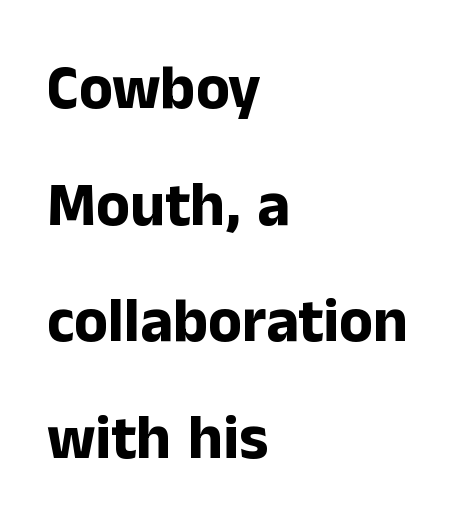
{"serif": "no", "italic": "no", "bold": "yes", "weight": "bold", "width": "normal", "stroke_contrast": "low", "x_height": "medium", "monospaced": "no", "underline": "no", "align": "left", "line_spacing_ratio": 1.88, "letter_spacing": "normal", "letter_spacing_em": 0.0, "glyph_px": 62}
